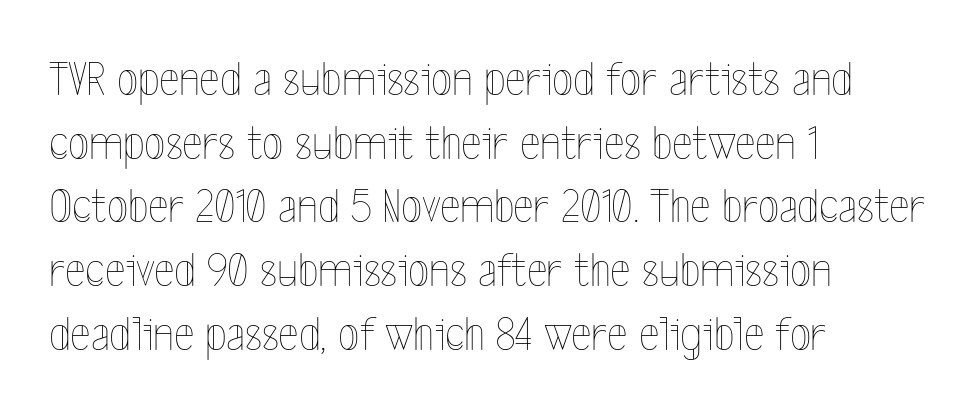
This rendering uses left alignment, leaving the right contour irregular. Caption: face not bold, strokes unweighted. Beneath every word, the page is bare. Is this a fixed-width face? No — the glyphs have proportional, varying widths. Here the glyphs are tracked normally, forming tight word shapes.
